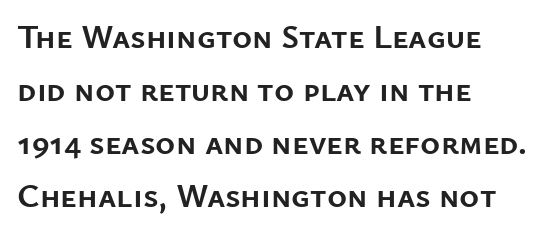
{"serif": "no", "italic": "no", "bold": "yes", "weight": "semibold", "width": "normal", "stroke_contrast": "low", "x_height": "medium", "monospaced": "no", "underline": "no", "align": "left", "line_spacing": "normal", "line_spacing_ratio": 1.56, "letter_spacing": "normal", "letter_spacing_em": 0.0, "glyph_px": 34}
